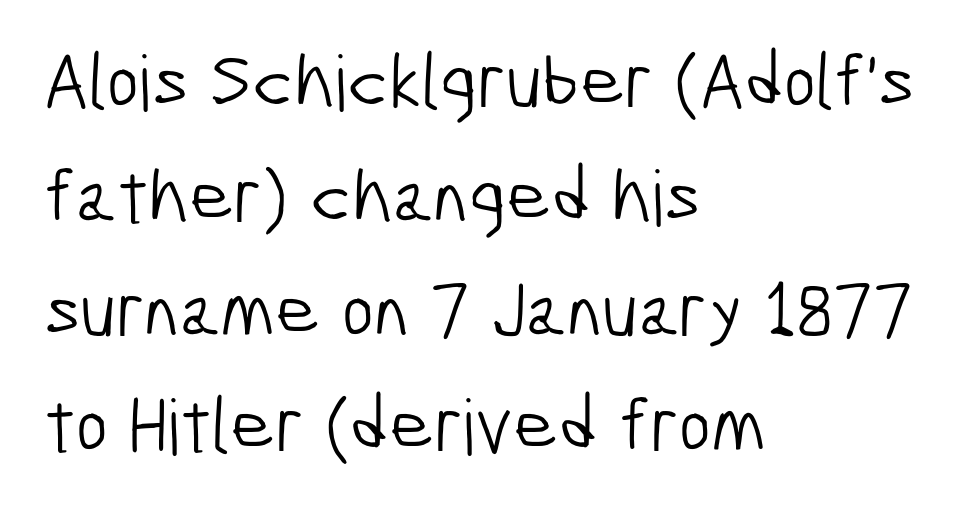
Q: Is the text bold? A: No.
Q: Is the typeface a serif or a sans-serif typeface? A: Sans-serif.
Q: Is the text underlined? A: No.
Q: How is the paragraph aligned? A: Left-aligned.
Q: Is the spacing between letters normal or unusually wide? A: Normal.
Q: Is the spacing between lines tight, normal or loose? A: Normal.
Q: Width (condensed, normal, or wide)? A: Condensed.
Q: Stroke contrast? A: Low.
Q: x-height? A: Medium.
Q: Monospaced? A: No.
